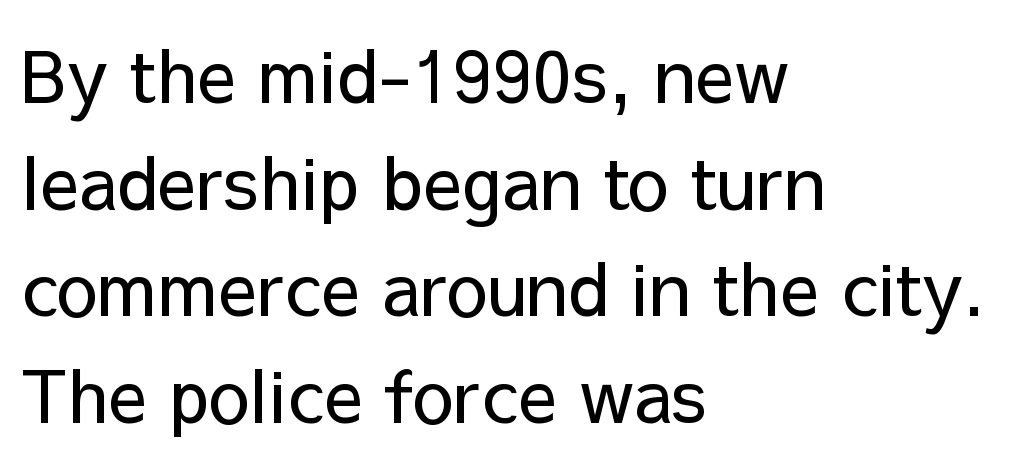
The image shows 73 px regular-weight sans-serif type, upright; set left-aligned, normal line spacing (1.46x), normal letter spacing, not underlined; low stroke contrast and a medium x-height.
